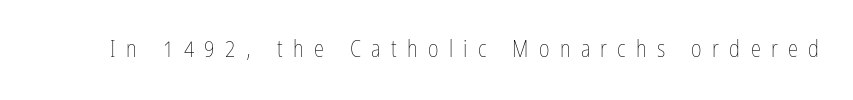
{"italic": "no", "bold": "no", "underline": "no", "letter_spacing": "wide", "letter_spacing_em": 0.45, "glyph_px": 23}
